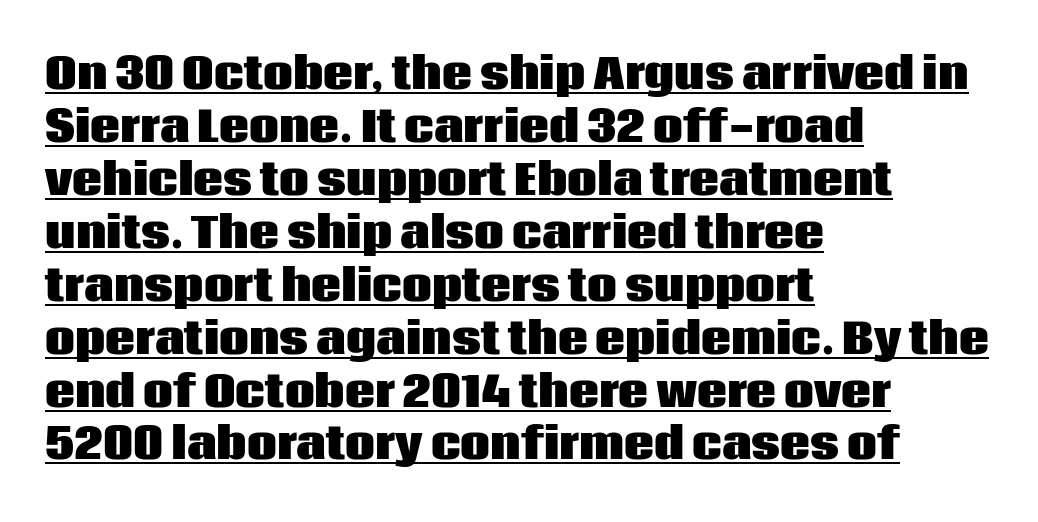
Q: Is the text bold? A: Yes.
Q: Is the text italic (slanted)? A: No, it is upright.
Q: Is the typeface a serif or a sans-serif typeface? A: Sans-serif.
Q: Is the text underlined? A: Yes.
Q: How is the paragraph aligned? A: Left-aligned.
Q: Is the spacing between letters normal or unusually wide? A: Normal.
Q: Is the spacing between lines tight, normal or loose? A: Normal.
Q: Width (condensed, normal, or wide)? A: Normal.
Q: Stroke contrast? A: Low.
Q: x-height? A: Large.
Q: Monospaced? A: No.
